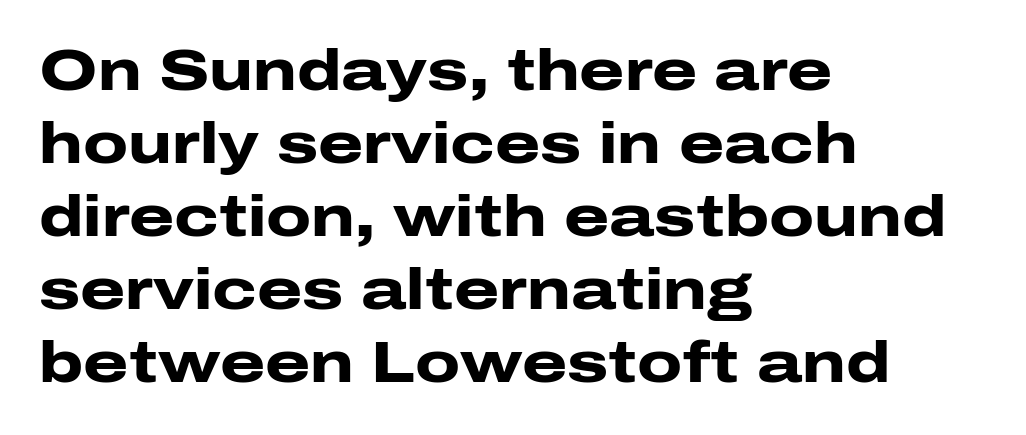
The face used here is proportionally spaced, like ordinary book or web type. The passage shown is typeset with a sans-serif family. The passage shown has conventional tracking throughout. This rendering uses left alignment, leaving the right contour irregular.
